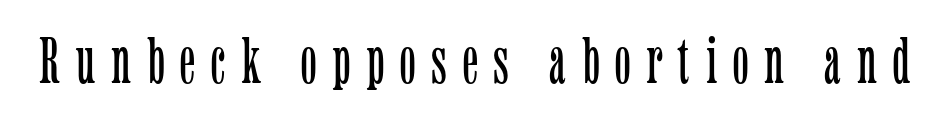
The image shows 66 px light, condensed serif type, upright; set unusually wide letter spacing (+0.24 em), not underlined; low stroke contrast and a medium x-height.
